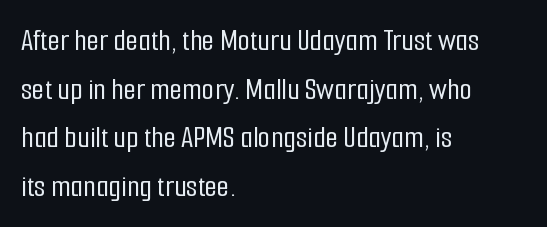
The image shows 32 px condensed sans-serif type, upright; set left-aligned, normal line spacing (1.52x), normal letter spacing, not underlined; low stroke contrast and a medium x-height.
